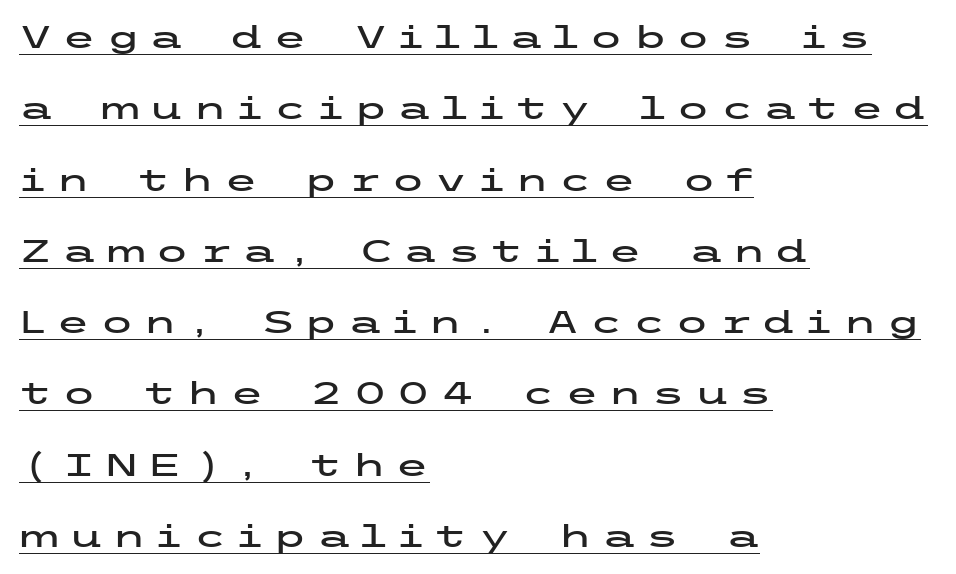
The image shows 31 px wide sans-serif type, upright; set left-aligned, loose line spacing (2.3x), unusually wide letter spacing (+0.3 em), underlined; low stroke contrast and a medium x-height.
